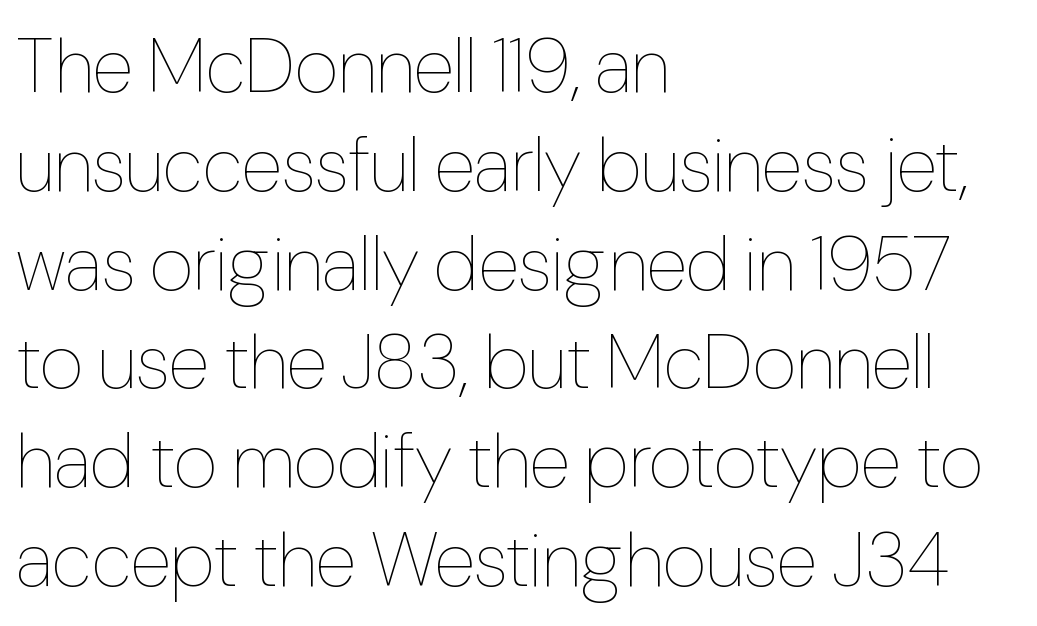
{"italic": "no", "bold": "no", "weight": "thin", "width": "condensed", "stroke_contrast": "low", "x_height": "medium", "monospaced": "no", "underline": "no", "align": "left", "line_spacing": "normal", "line_spacing_ratio": 1.3, "letter_spacing": "normal", "letter_spacing_em": 0.0, "glyph_px": 76}
